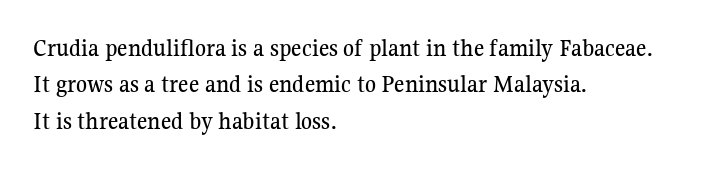
The image shows 25 px text type, upright; set left-aligned, normal line spacing (1.46x), normal letter spacing, not underlined.
